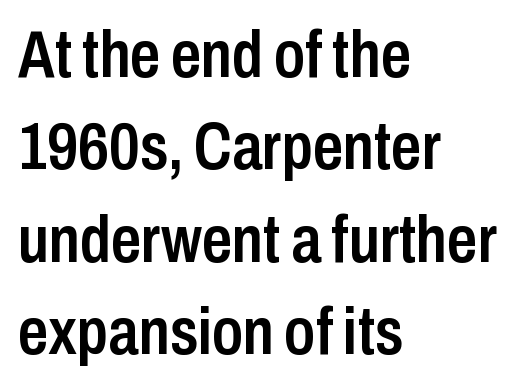
Q: Is the text bold? A: Semi-bold.
Q: Is the text italic (slanted)? A: No, it is upright.
Q: Is the typeface a serif or a sans-serif typeface? A: Sans-serif.
Q: Is the text underlined? A: No.
Q: How is the paragraph aligned? A: Left-aligned.
Q: Is the spacing between letters normal or unusually wide? A: Normal.
Q: Is the spacing between lines tight, normal or loose? A: Normal.
Q: Width (condensed, normal, or wide)? A: Condensed.
Q: Stroke contrast? A: Low.
Q: x-height? A: Medium.
Q: Monospaced? A: No.
